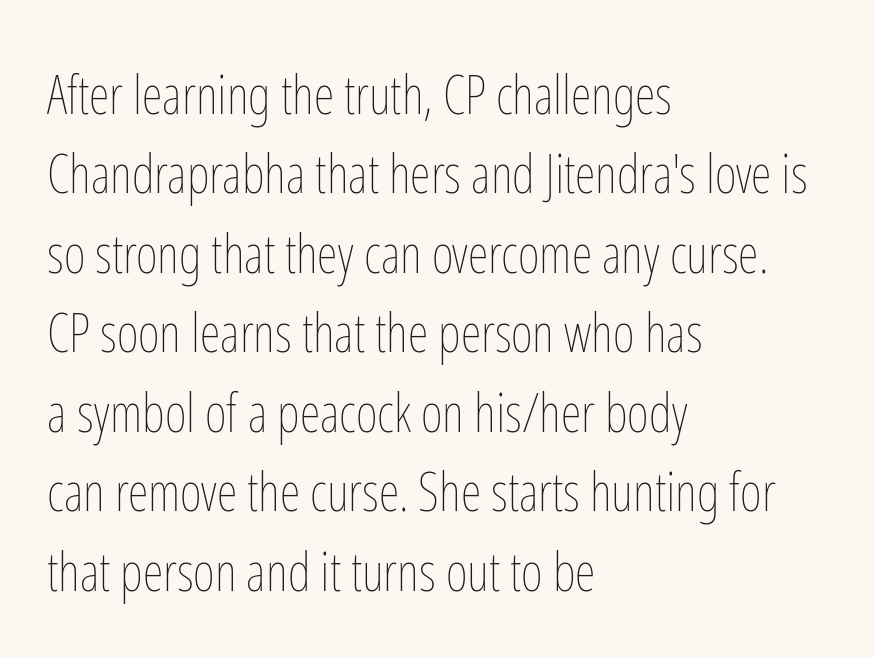
The image shows 53 px thin, condensed type, upright; set left-aligned, normal line spacing (1.5x), normal letter spacing, not underlined; low stroke contrast and a medium x-height.
